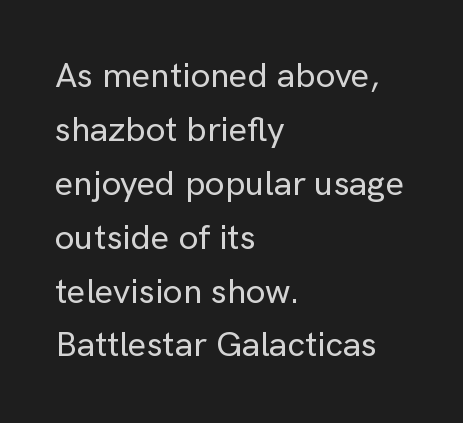
{"serif": "no", "italic": "no", "width": "normal", "stroke_contrast": "low", "x_height": "medium", "monospaced": "no", "underline": "no", "align": "left", "line_spacing": "normal", "line_spacing_ratio": 1.54, "letter_spacing": "normal", "letter_spacing_em": 0.0, "glyph_px": 35}
